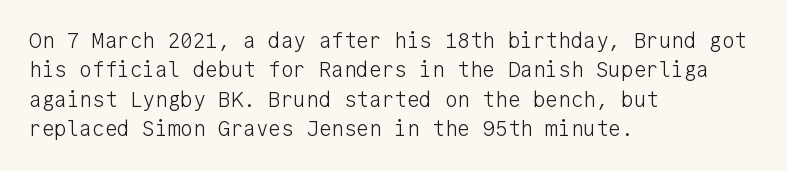
{"italic": "no", "bold": "no", "underline": "no", "align": "left", "line_spacing": "normal", "line_spacing_ratio": 1.4, "letter_spacing": "normal", "letter_spacing_em": 0.0, "glyph_px": 21}
